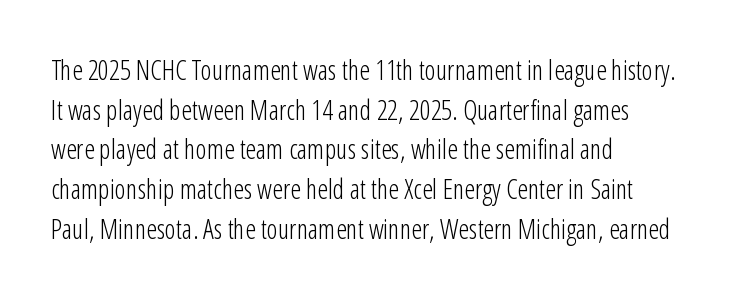
Notice how descenders clear the ascenders below comfortably — that's standard leading. Inter-character spacing is left at the font's built-in metrics. Bare-footed words on every line. The strokes are not fattened; the text isn't bold. A student would call this left alignment; a typographer would say flush left, rag right.
